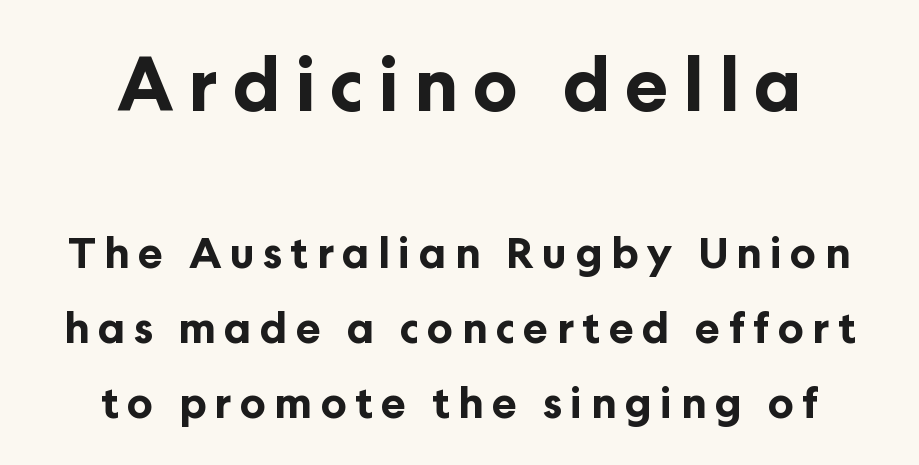
Q: Is the text bold? A: Yes.
Q: Is the text italic (slanted)? A: No, it is upright.
Q: Is the typeface a serif or a sans-serif typeface? A: Sans-serif.
Q: Is the text underlined? A: No.
Q: How is the paragraph aligned? A: Centered.
Q: Is the spacing between letters normal or unusually wide? A: Unusually wide.
Q: Which block of text is set in a larger size, the first (top) or the second (bottom)? A: The first (top) one.
Q: Width (condensed, normal, or wide)? A: Normal.
Q: Stroke contrast? A: Low.
Q: x-height? A: Medium.
Q: Monospaced? A: No.
